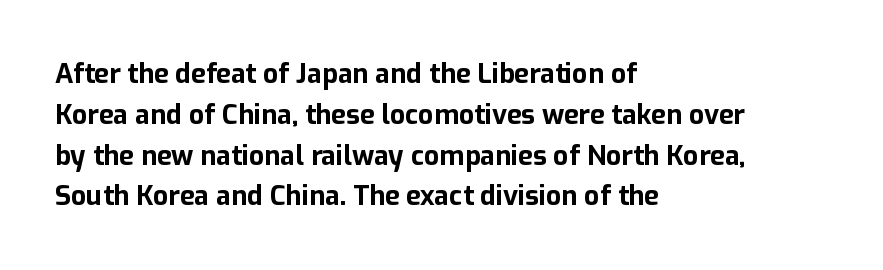
This is the regular roman posture of the typeface. Regarding leading, the lines here are spaced in the standard way. Heft: maximum for text — a bold. The specimen omits any rule beneath the text block's lines.
